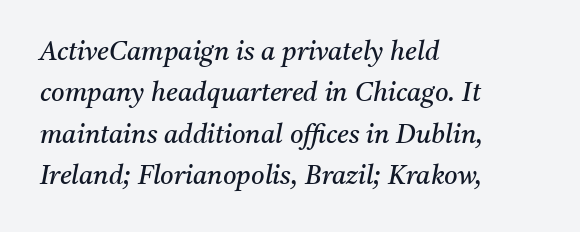
Type without underlining. Every row of glyphs begins at an identical x-position on the left. Regarding leading, the lines here are spaced in the standard way. This is oblique type, the kind used for emphasis or titles.
